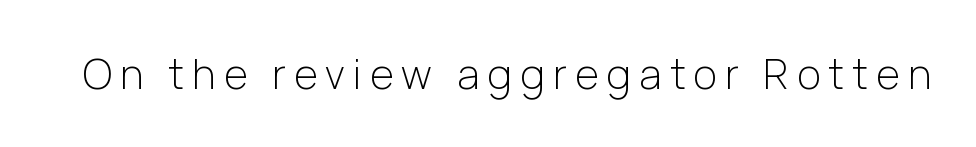
{"serif": "no", "italic": "no", "bold": "no", "weight": "light", "width": "normal", "stroke_contrast": "low", "x_height": "medium", "monospaced": "no", "underline": "no", "letter_spacing": "wide", "letter_spacing_em": 0.2, "glyph_px": 41}
